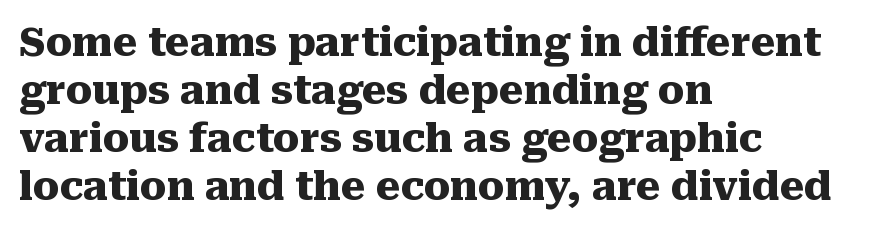
Thick stems and heavy bowls — unmistakably bold. Is the letter spacing exaggerated? No — it looks like the ordinary default. The foot of each line stays bare and open. This rendering employs a face with finishing strokes, i.e., a serif. The letters stand straight up with perfectly vertical stems.
